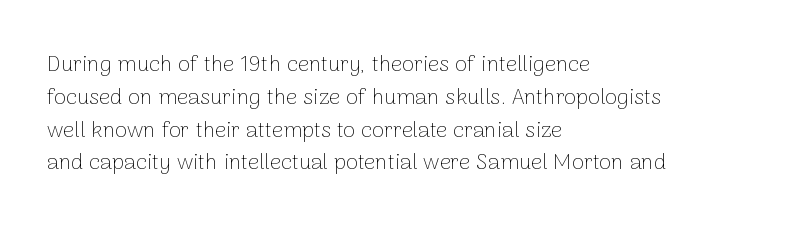
Q: Is the text bold? A: No.
Q: Is the text italic (slanted)? A: No, it is upright.
Q: Is the text underlined? A: No.
Q: How is the paragraph aligned? A: Left-aligned.
Q: Is the spacing between letters normal or unusually wide? A: Normal.
Q: Is the spacing between lines tight, normal or loose? A: Normal.
